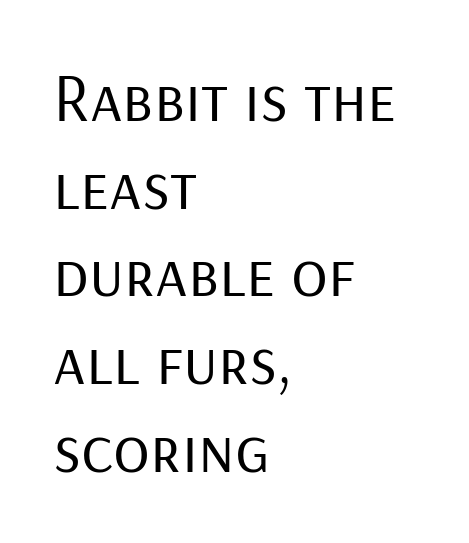
The image shows 68 px regular-weight sans-serif type, upright; set left-aligned, normal line spacing (1.29x), normal letter spacing, not underlined; low stroke contrast and a medium x-height.
